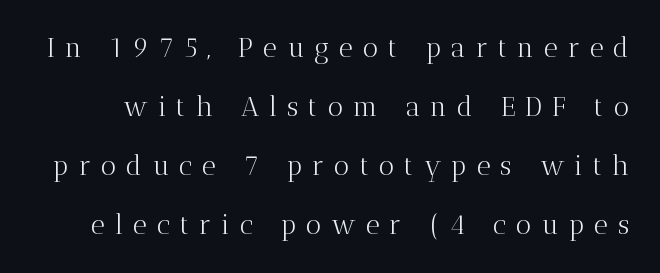
Q: Is the text bold? A: No.
Q: Is the text italic (slanted)? A: No, it is upright.
Q: Is the text underlined? A: No.
Q: Is the spacing between letters normal or unusually wide? A: Unusually wide.
Q: Is the spacing between lines tight, normal or loose? A: Loose.
